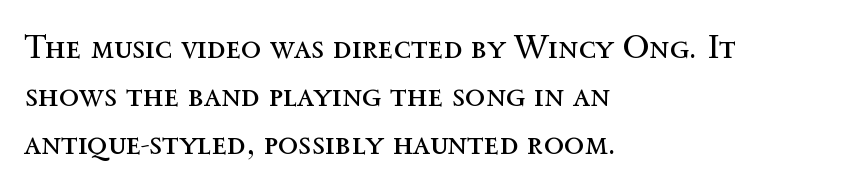
The image shows 33 px regular-weight type, upright; set left-aligned, normal line spacing (1.45x), normal letter spacing, not underlined; a medium x-height.
